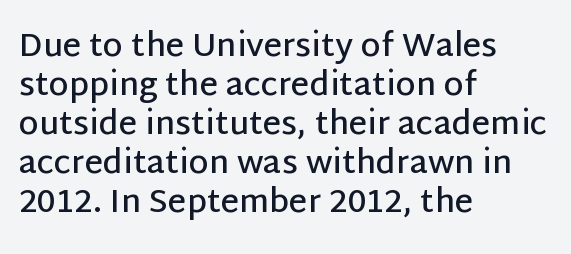
Note the varied advance widths — an 'i' is clearly narrower than an 'm'. A typesetter would call this zero additional tracking. Clear beneath every line of the passage. How heavy is the stroke? Medium-heavy — a semibold, shy of bold. Italic: no, the glyphs are upright roman. Each letter's strokes conclude bluntly, with no projecting serifs.
